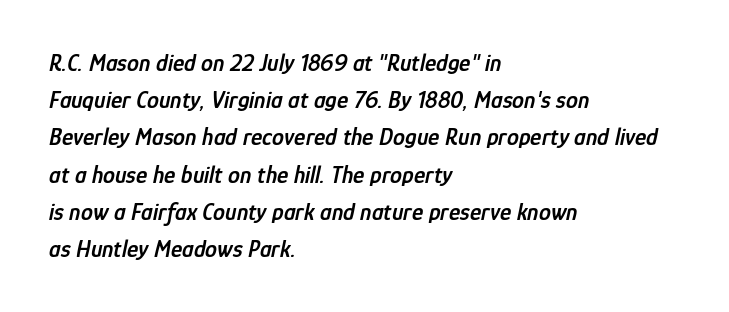
Q: Is the text bold? A: Semi-bold.
Q: Is the text italic (slanted)? A: Yes, it leans right by about 12 degrees.
Q: Is the text underlined? A: No.
Q: How is the paragraph aligned? A: Left-aligned.
Q: Is the spacing between letters normal or unusually wide? A: Normal.
Q: Is the spacing between lines tight, normal or loose? A: Normal.
